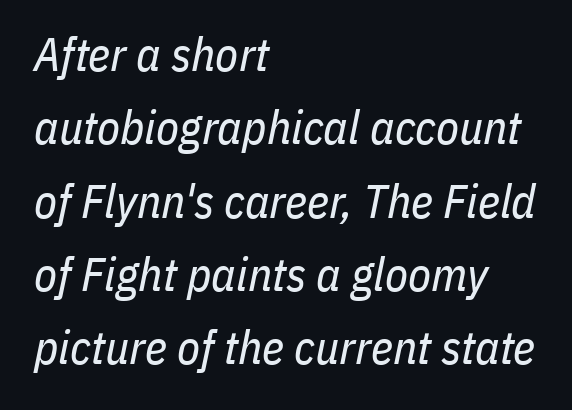
{"italic": "yes", "lean": "right", "slant_degrees": 11, "bold": "no", "weight": "regular", "width": "condensed", "stroke_contrast": "low", "x_height": "medium", "monospaced": "no", "underline": "no", "align": "left", "line_spacing": "normal", "line_spacing_ratio": 1.56, "letter_spacing": "normal", "letter_spacing_em": 0.0, "glyph_px": 47}
